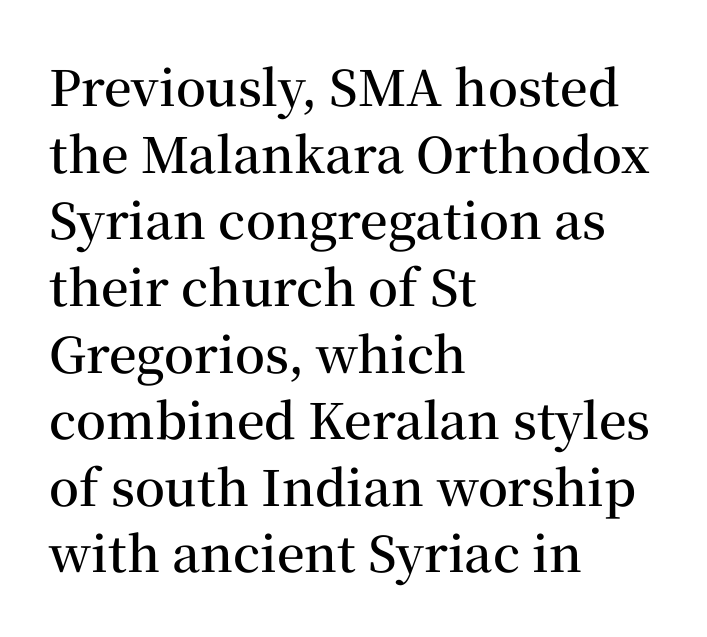
Q: Is the text bold? A: Semi-bold.
Q: Is the text italic (slanted)? A: No, it is upright.
Q: Is the typeface a serif or a sans-serif typeface? A: Serif.
Q: Is the text underlined? A: No.
Q: How is the paragraph aligned? A: Left-aligned.
Q: Is the spacing between letters normal or unusually wide? A: Normal.
Q: Is the spacing between lines tight, normal or loose? A: Normal.
Q: Width (condensed, normal, or wide)? A: Normal.
Q: Stroke contrast? A: Medium.
Q: x-height? A: Medium.
Q: Monospaced? A: No.
